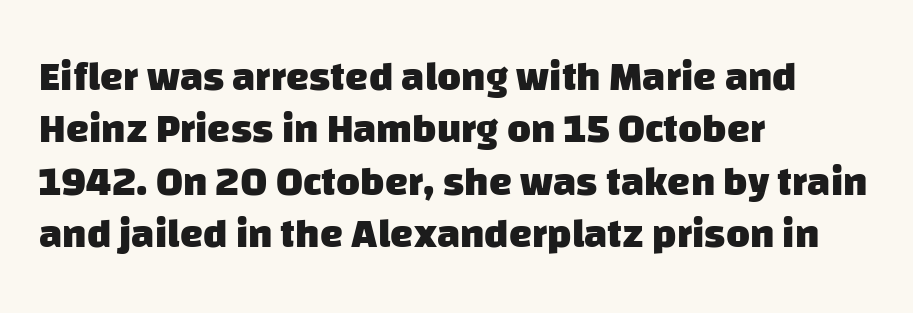
{"serif": "no", "bold": "yes", "weight": "heavy", "width": "normal", "stroke_contrast": "low", "x_height": "large", "monospaced": "no", "underline": "no", "align": "left", "line_spacing": "normal", "line_spacing_ratio": 1.28, "letter_spacing": "normal", "letter_spacing_em": 0.0, "glyph_px": 41}
